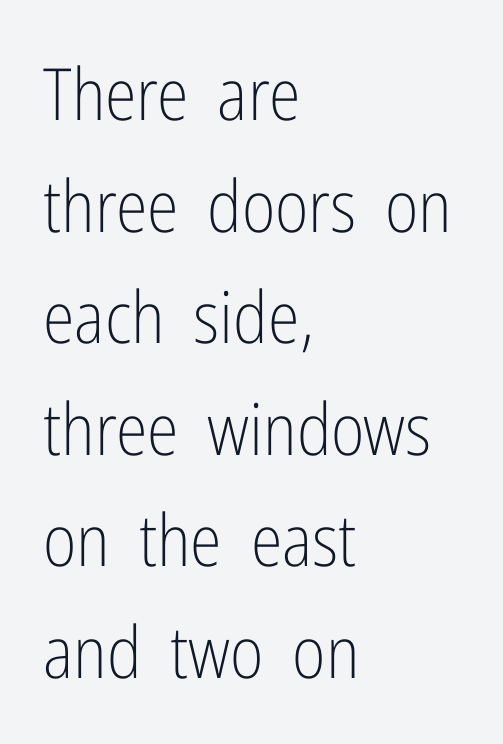
The image shows 72 px light, condensed sans-serif type, upright; set left-aligned, normal line spacing (1.55x), normal letter spacing, not underlined; low stroke contrast and a medium x-height.
